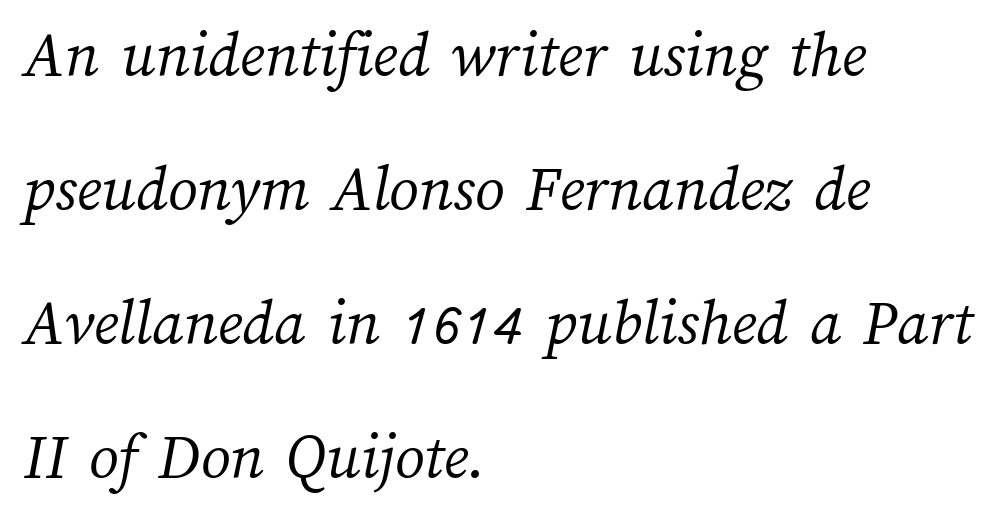
Q: Is the text bold? A: No.
Q: Is the text underlined? A: No.
Q: How is the paragraph aligned? A: Left-aligned.
Q: Is the spacing between letters normal or unusually wide? A: Normal.
Q: Is the spacing between lines tight, normal or loose? A: Loose.
Q: Width (condensed, normal, or wide)? A: Normal.
Q: Stroke contrast? A: Medium.
Q: x-height? A: Medium.
Q: Monospaced? A: No.
